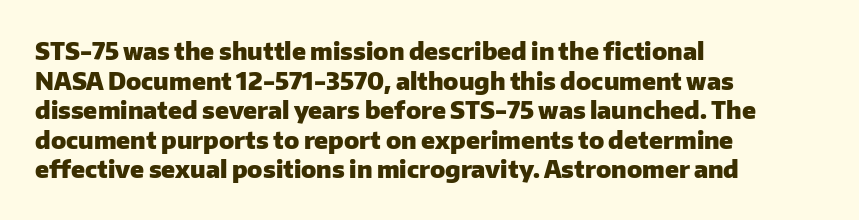
{"italic": "no", "bold": "yes", "underline": "no", "align": "left", "line_spacing_ratio": 1.23, "letter_spacing": "normal", "letter_spacing_em": 0.0, "glyph_px": 24}
